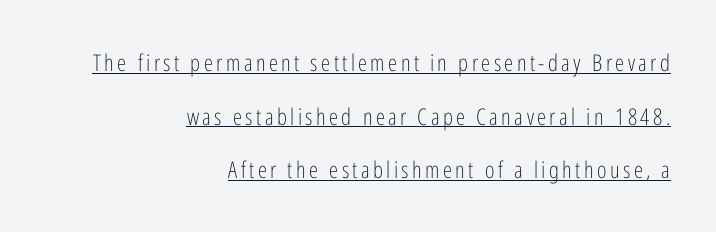
The font sits on the lighter half of the weight spectrum, regular included. Each new line begins a long way beneath the previous one. A flush-right, rag-left setting is used for this passage. In terms of posture, this sample is upright.
